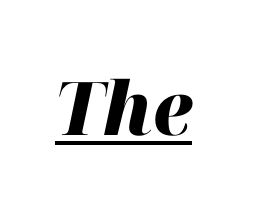
Q: Is the text bold? A: Yes.
Q: Is the text italic (slanted)? A: Yes, it leans right by about 12 degrees.
Q: Is the text underlined? A: Yes.
Q: Is the spacing between letters normal or unusually wide? A: Normal.
Q: Width (condensed, normal, or wide)? A: Normal.
Q: Stroke contrast? A: High.
Q: x-height? A: Medium.
Q: Monospaced? A: No.
